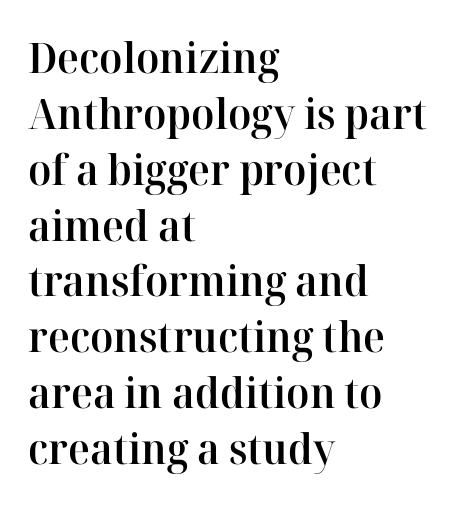
The image shows 42 px semibold serif type, upright; set left-aligned, normal line spacing (1.33x), normal letter spacing, not underlined; high stroke contrast and a medium x-height.
